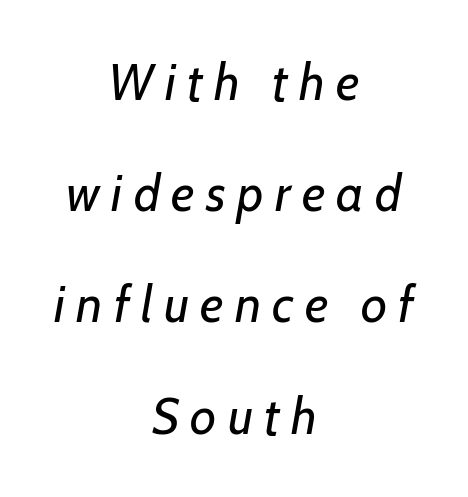
{"italic": "yes", "lean": "right", "slant_degrees": 7, "bold": "no", "weight": "regular", "width": "normal", "stroke_contrast": "low", "x_height": "medium", "monospaced": "no", "underline": "no", "align": "center", "line_spacing": "loose", "line_spacing_ratio": 2.18, "letter_spacing": "wide", "letter_spacing_em": 0.22, "glyph_px": 51}
